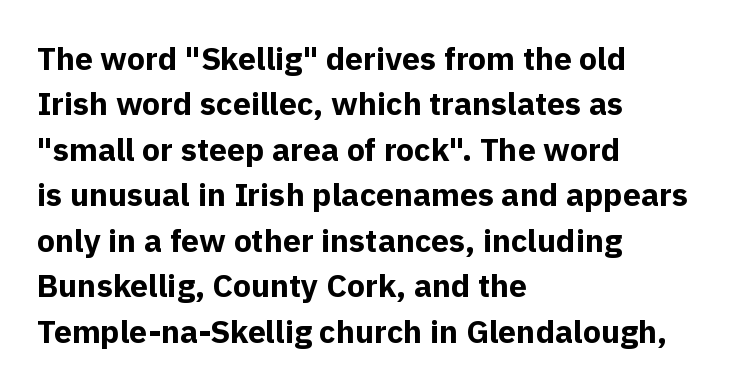
Any mark beneath the type? The region is blank. Varying glyph widths throughout — classic text-font behaviour. Caption: standard tracking, unaltered. Each line starts at the same left margin while the right side varies. The rows are spaced the way most documents space them. Heavy, bold letterforms.
